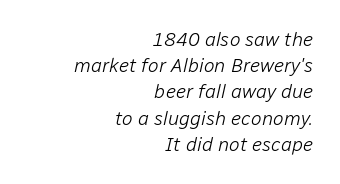
In terms of letterspacing, this is plain default setting. The rendering applies a slant to the glyphs. The gap between lines stays unmarked. Each line ends at the same right margin while the left side varies.
